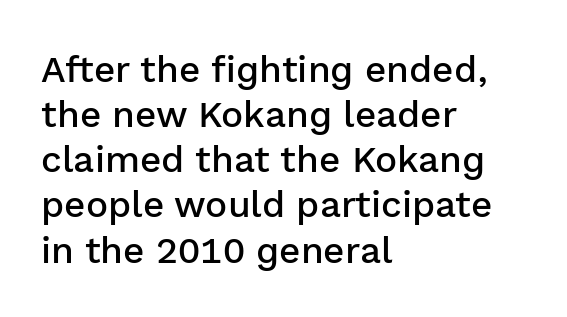
{"serif": "no", "italic": "no", "bold": "semi", "weight": "semibold", "width": "normal", "stroke_contrast": "low", "x_height": "medium", "monospaced": "no", "underline": "no", "align": "left", "line_spacing_ratio": 1.22, "letter_spacing": "normal", "letter_spacing_em": 0.0, "glyph_px": 37}
